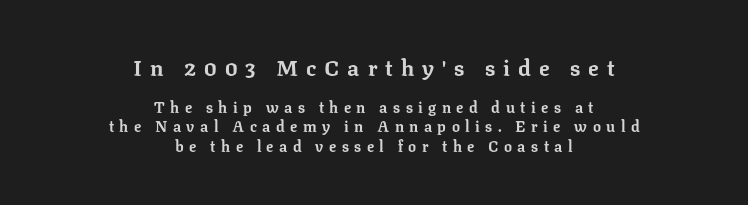
The image shows 22 px bold type, upright; set centered, normal line spacing (1.29x), unusually wide letter spacing (+0.36 em), not underlined; the first (top) block is 1.47x larger.
